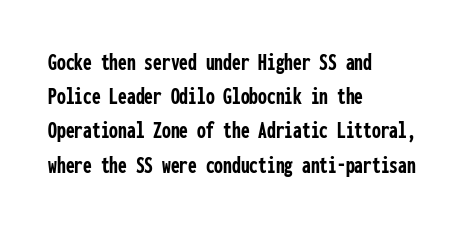
{"italic": "no", "bold": "yes", "underline": "no", "align": "left", "line_spacing": "normal", "line_spacing_ratio": 1.37, "letter_spacing": "normal", "letter_spacing_em": 0.0, "glyph_px": 25}
